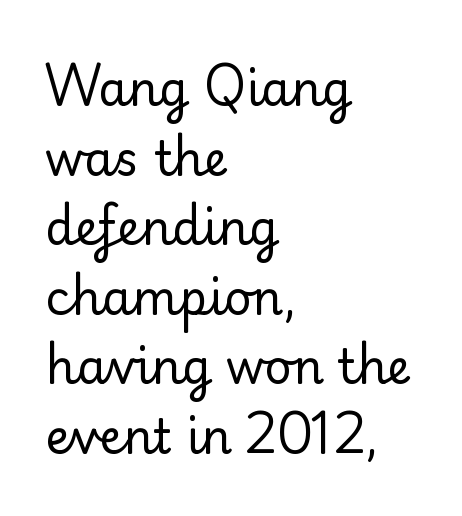
Do the characters align in a grid? No, the font is proportional. Vertically, the passage feels balanced, rows spaced as you'd expect. The typesetting does not lean heavy: it is not bold. Small tapered or slab feet sit at the stroke ends, so this counts as serif. Here the glyphs are tracked normally, forming tight word shapes. The lines in this sample share a left origin and differ only in where they stop.
